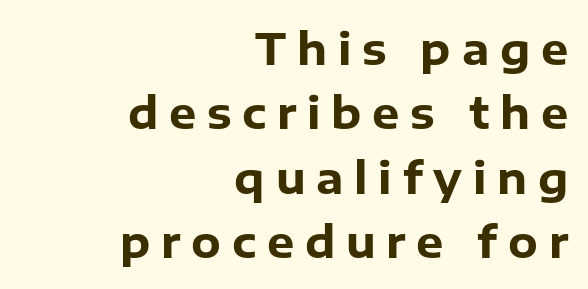
Regarding serifs, this sample does without them. The lettering stays uniformly vertical, giving the passage a roman look. Weight check: bold — yes, fully. This sample uses expanded letter spacing, leaving extra air between glyphs. Character widths vary here, with narrow letters taking less room than wide ones.
